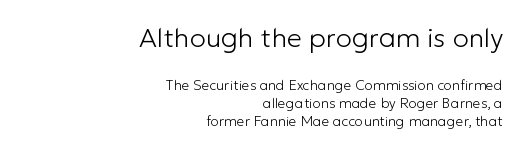
{"italic": "no", "bold": "no", "underline": "no", "align": "right", "line_spacing": "normal", "line_spacing_ratio": 1.28, "letter_spacing": "normal", "letter_spacing_em": 0.0, "larger_block": "first", "size_ratio": 1.93, "glyph_px": 27}
